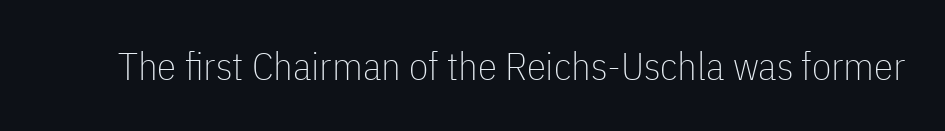
Q: Is the text bold? A: No.
Q: Is the text italic (slanted)? A: No, it is upright.
Q: Is the typeface a serif or a sans-serif typeface? A: Sans-serif.
Q: Is the text underlined? A: No.
Q: Is the spacing between letters normal or unusually wide? A: Normal.
Q: Width (condensed, normal, or wide)? A: Condensed.
Q: Stroke contrast? A: Low.
Q: x-height? A: Medium.
Q: Monospaced? A: No.
